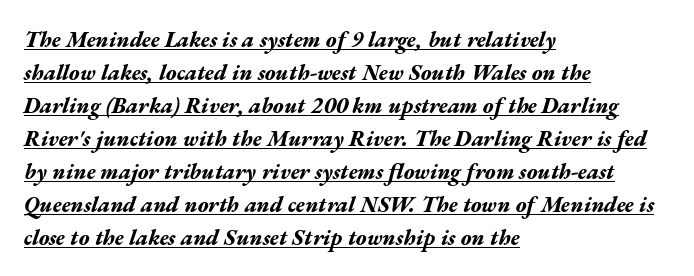
{"italic": "yes", "lean": "right", "slant_degrees": 17, "bold": "yes", "underline": "yes", "align": "left", "line_spacing": "normal", "line_spacing_ratio": 1.5, "letter_spacing": "normal", "letter_spacing_em": 0.0, "glyph_px": 22}
